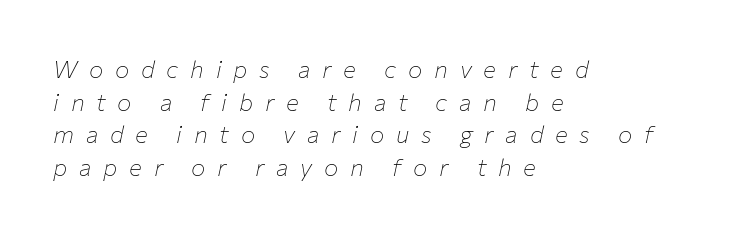
Stems here are at most as thick as an everyday book face. The tracking reads as deliberately expanded to a designer's eye. The letters are slanted; this is an italic face. Underline: absent. Horizontal alignment here is leftward, the default for most running prose. Honestly, the row spacing looks completely unremarkable.
